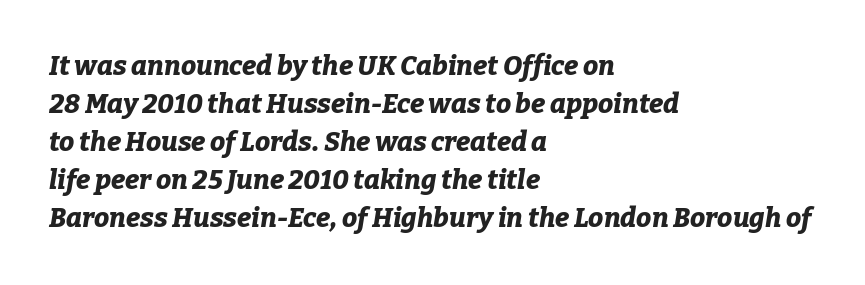
Compared with typical body copy, the letter spacing here is the same. This sample uses an oblique cut, with every glyph tilted off the vertical. Is the type bold? Yes — the strokes are clearly thick and heavy. Layout note: lines flush left.
